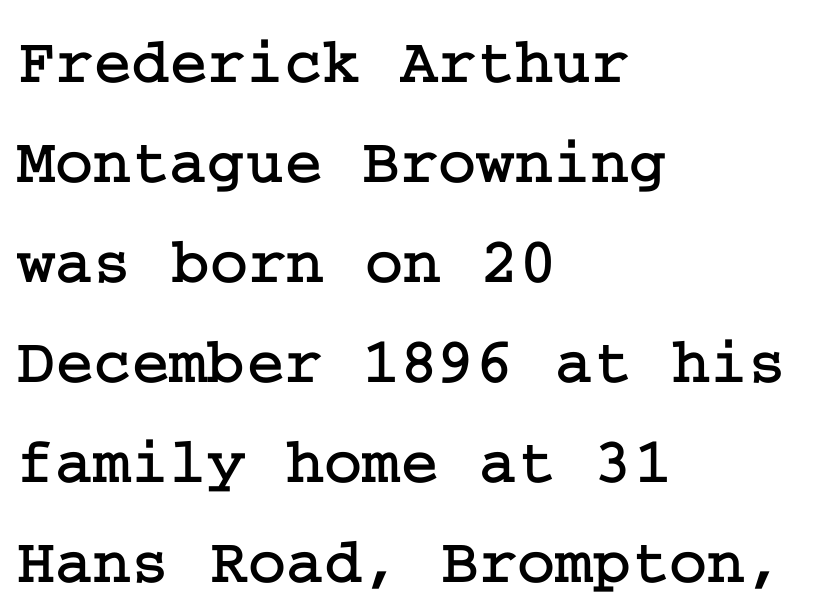
The tracking reads as untouched default to a designer's eye. No word sits above an underline. Ascenders rise straight up at ninety degrees. The rag falls on the right side of this text block.
